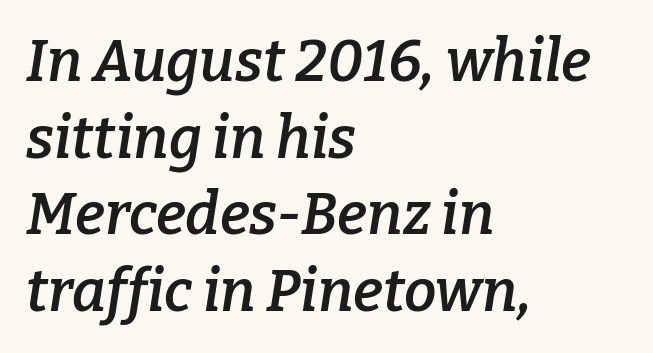
{"serif": "yes", "italic": "yes", "lean": "right", "slant_degrees": 9, "bold": "semi", "weight": "semibold", "width": "normal", "stroke_contrast": "low", "x_height": "medium", "monospaced": "no", "underline": "no", "align": "left", "line_spacing": "normal", "line_spacing_ratio": 1.32, "letter_spacing": "normal", "letter_spacing_em": 0.0, "glyph_px": 58}
